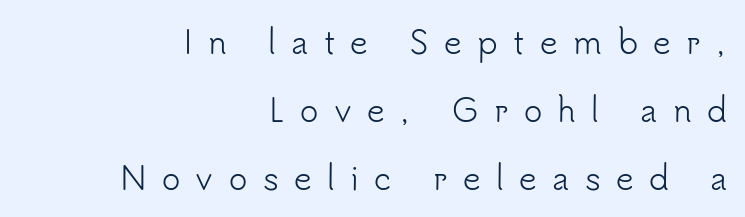
The image shows 31 px light sans-serif type, upright; set right-aligned, loose line spacing (2.19x), unusually wide letter spacing (+0.5 em), not underlined; low stroke contrast and a small x-height.
